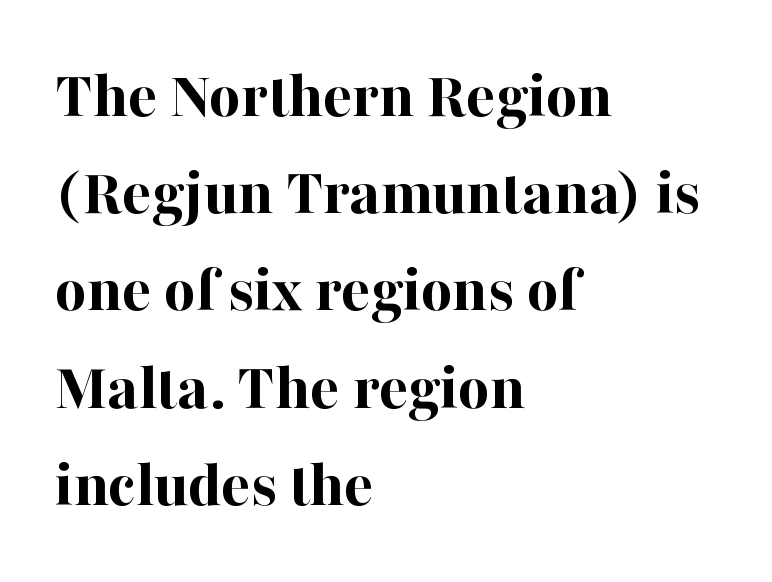
{"serif": "yes", "italic": "no", "bold": "yes", "weight": "bold", "width": "normal", "stroke_contrast": "high", "x_height": "medium", "monospaced": "no", "underline": "no", "align": "left", "line_spacing": "normal", "line_spacing_ratio": 1.43, "letter_spacing": "normal", "letter_spacing_em": 0.0, "glyph_px": 68}
